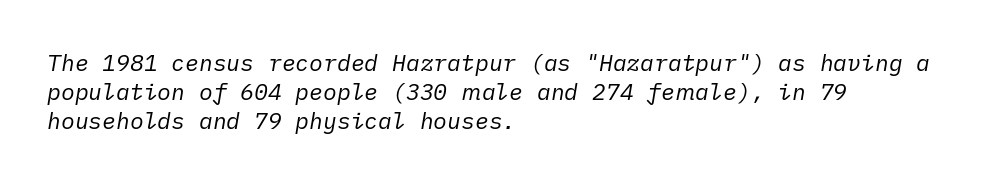
{"italic": "yes", "lean": "right", "slant_degrees": 10, "bold": "no", "underline": "no", "align": "left", "line_spacing": "normal", "line_spacing_ratio": 1.26, "letter_spacing": "normal", "letter_spacing_em": 0.0, "glyph_px": 23}
